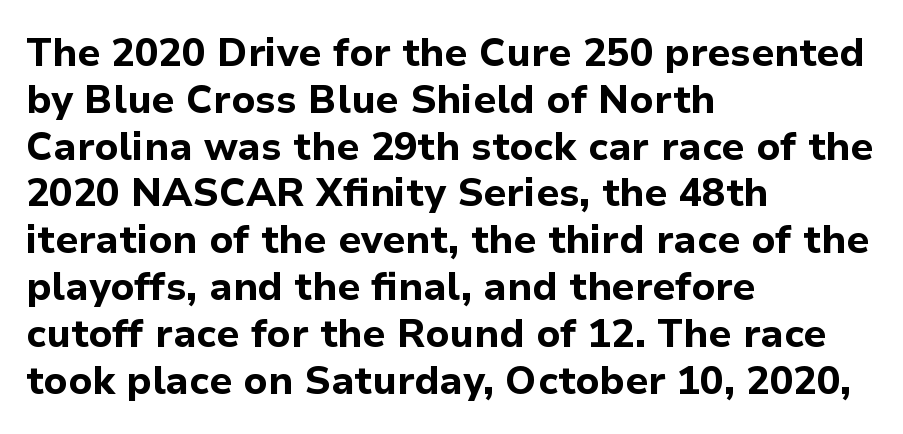
Q: Is the text bold? A: Yes.
Q: Is the text italic (slanted)? A: No, it is upright.
Q: Is the typeface a serif or a sans-serif typeface? A: Sans-serif.
Q: Is the text underlined? A: No.
Q: How is the paragraph aligned? A: Left-aligned.
Q: Is the spacing between letters normal or unusually wide? A: Normal.
Q: Width (condensed, normal, or wide)? A: Normal.
Q: Stroke contrast? A: Low.
Q: x-height? A: Medium.
Q: Monospaced? A: No.
